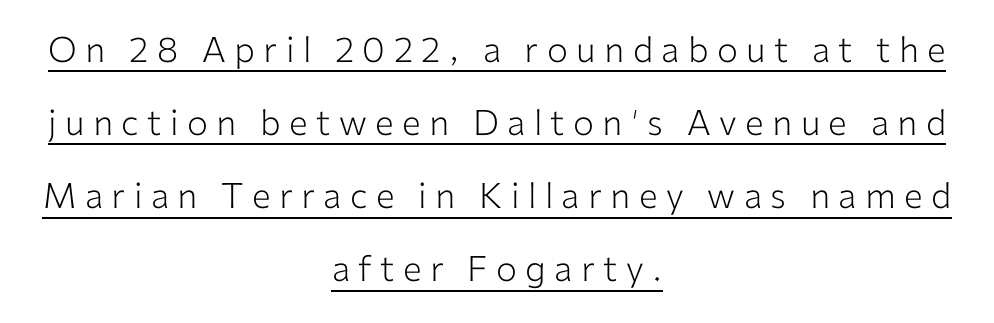
Q: Is the text bold? A: No.
Q: Is the text italic (slanted)? A: No, it is upright.
Q: Is the typeface a serif or a sans-serif typeface? A: Sans-serif.
Q: Is the text underlined? A: Yes.
Q: How is the paragraph aligned? A: Centered.
Q: Is the spacing between letters normal or unusually wide? A: Unusually wide.
Q: Is the spacing between lines tight, normal or loose? A: Loose.
Q: Width (condensed, normal, or wide)? A: Normal.
Q: Stroke contrast? A: Low.
Q: x-height? A: Medium.
Q: Monospaced? A: No.
